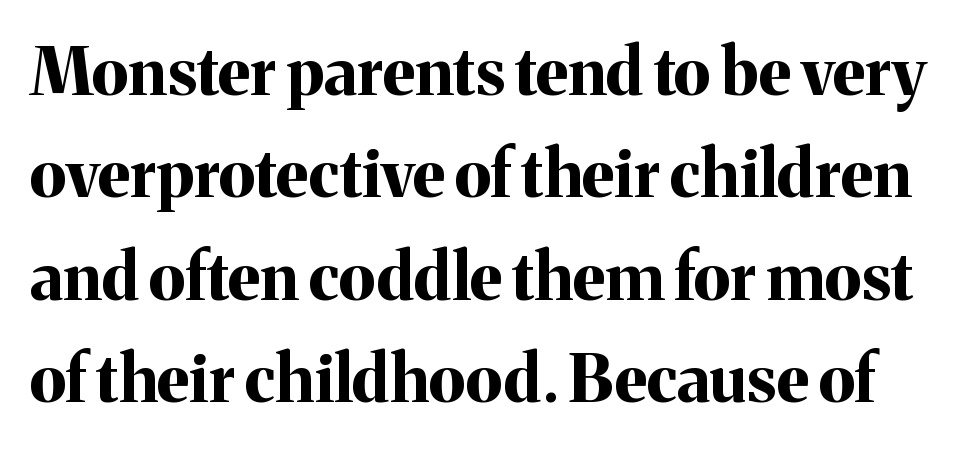
The image shows 66 px bold serif type, upright; set normal line spacing (1.55x), normal letter spacing, not underlined; medium stroke contrast and a medium x-height.
